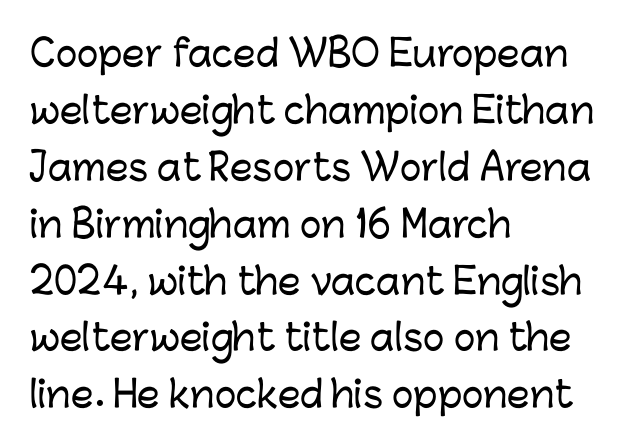
This sample keeps an unexceptional amount of space between lines. In terms of posture, this sample is upright. Tracking here is standard; glyphs follow each other at the usual distance. Short and long lines alike share a common starting point at left. These lines are composed in type without serifs. Character widths vary here, with narrow letters taking less room than wide ones.
